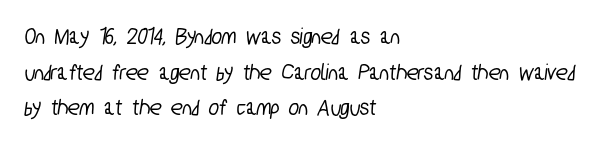
{"underline": "no", "align": "left", "line_spacing": "normal", "line_spacing_ratio": 1.48, "letter_spacing": "normal", "letter_spacing_em": 0.0, "glyph_px": 24}
